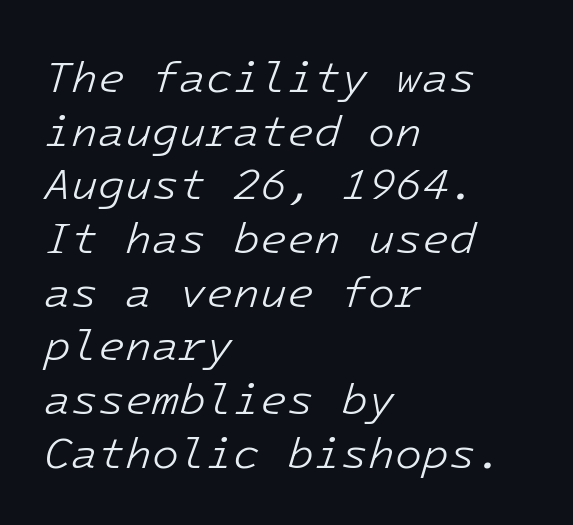
Any mark beneath the type? The region is blank. There's an unmistakable incline to the writing here. These glyphs show unthickened strokes, regular width or finer. A classic flush-left, rag-right setting is used for this passage.
